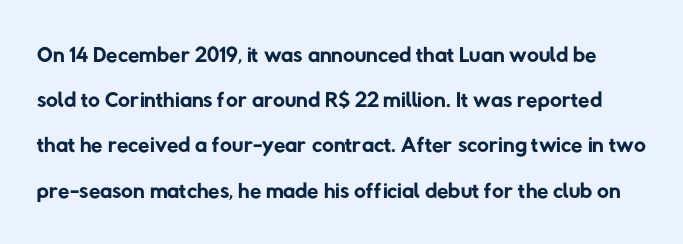
Q: Is the text bold? A: No.
Q: Is the typeface a serif or a sans-serif typeface? A: Sans-serif.
Q: Is the text underlined? A: No.
Q: Is the spacing between letters normal or unusually wide? A: Normal.
Q: Is the spacing between lines tight, normal or loose? A: Normal.
Q: Width (condensed, normal, or wide)? A: Normal.
Q: Stroke contrast? A: Low.
Q: x-height? A: Medium.
Q: Monospaced? A: No.
